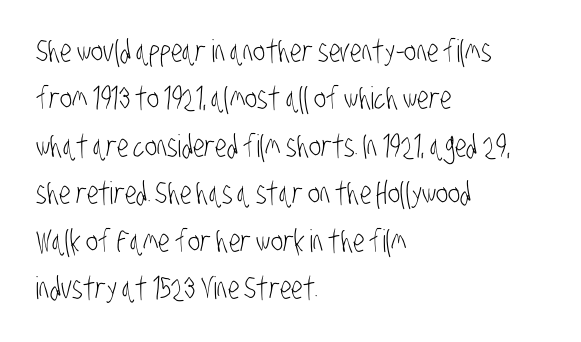
{"serif": "no", "bold": "no", "weight": "light", "width": "condensed", "stroke_contrast": "low", "x_height": "large", "monospaced": "no", "underline": "no", "align": "left", "line_spacing": "normal", "line_spacing_ratio": 1.53, "letter_spacing": "normal", "letter_spacing_em": 0.0, "glyph_px": 31}
